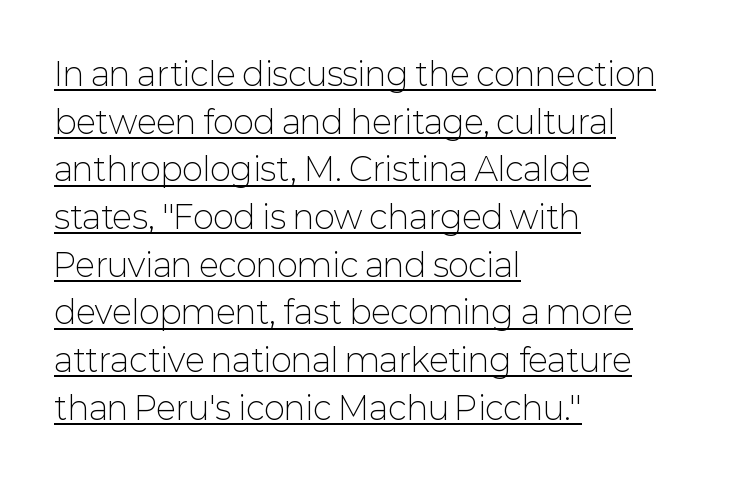
Is the block centered? No — it sits flush against the left margin. The font sits on the lighter half of the weight spectrum, regular included. The face used here is proportionally spaced, like ordinary book or web type. Underlining? Definitely there. Unlike italic type, these characters show no tilt at all.
